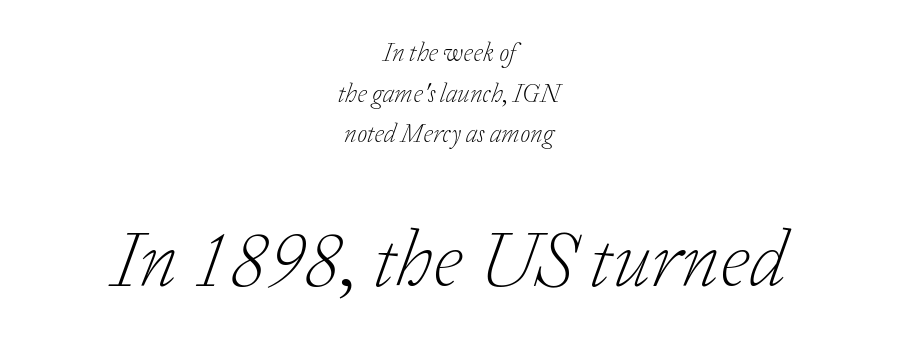
Q: Is the text bold? A: No.
Q: Is the text italic (slanted)? A: Yes, it leans right by about 20 degrees.
Q: Is the typeface a serif or a sans-serif typeface? A: Serif.
Q: Is the text underlined? A: No.
Q: How is the paragraph aligned? A: Centered.
Q: Is the spacing between letters normal or unusually wide? A: Normal.
Q: Is the spacing between lines tight, normal or loose? A: Normal.
Q: Which block of text is set in a larger size, the first (top) or the second (bottom)? A: The second (bottom) one.
Q: Width (condensed, normal, or wide)? A: Normal.
Q: Stroke contrast? A: Low.
Q: x-height? A: Medium.
Q: Monospaced? A: No.
